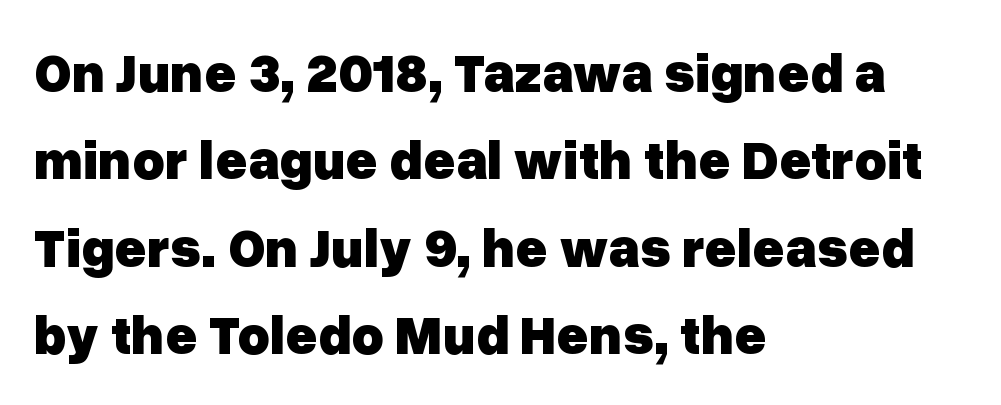
Q: Is the text bold? A: Yes.
Q: Is the text italic (slanted)? A: No, it is upright.
Q: Is the typeface a serif or a sans-serif typeface? A: Sans-serif.
Q: Is the text underlined? A: No.
Q: How is the paragraph aligned? A: Left-aligned.
Q: Is the spacing between letters normal or unusually wide? A: Normal.
Q: Is the spacing between lines tight, normal or loose? A: Normal.
Q: Width (condensed, normal, or wide)? A: Normal.
Q: Stroke contrast? A: Low.
Q: x-height? A: Medium.
Q: Monospaced? A: No.
